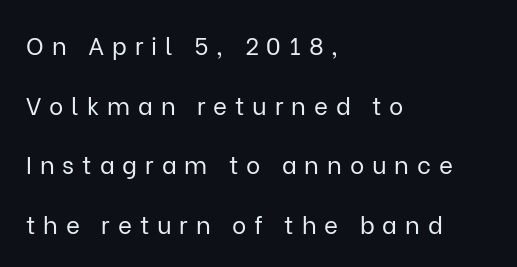
Q: Is the text bold? A: No.
Q: Is the text italic (slanted)? A: No, it is upright.
Q: Is the text underlined? A: No.
Q: How is the paragraph aligned? A: Left-aligned.
Q: Is the spacing between letters normal or unusually wide? A: Unusually wide.
Q: Is the spacing between lines tight, normal or loose? A: Loose.
